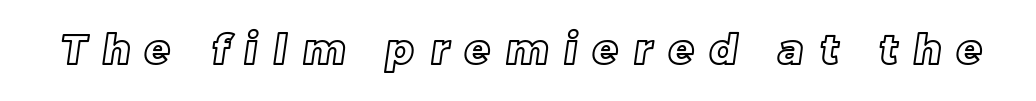
The image shows 41 px text type; set unusually wide letter spacing (+0.39 em), not underlined; a large x-height.
